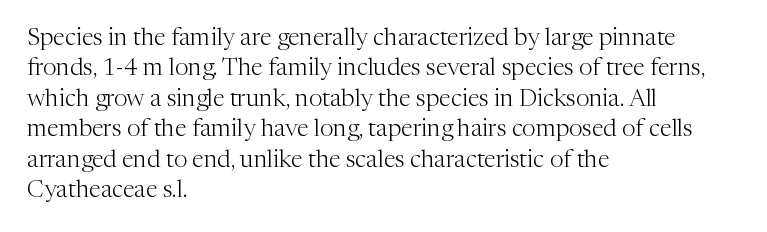
Q: Is the text bold? A: No.
Q: Is the text italic (slanted)? A: No, it is upright.
Q: Is the text underlined? A: No.
Q: How is the paragraph aligned? A: Left-aligned.
Q: Is the spacing between letters normal or unusually wide? A: Normal.
Q: Is the spacing between lines tight, normal or loose? A: Normal.
